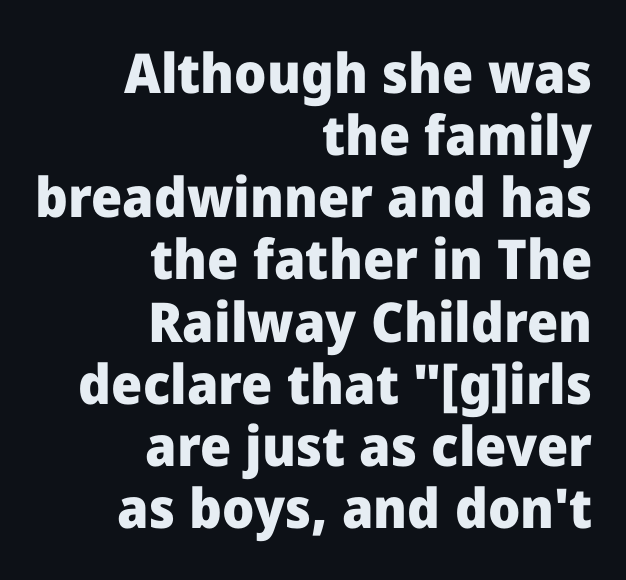
Q: Is the text bold? A: Yes.
Q: Is the text italic (slanted)? A: No, it is upright.
Q: Is the typeface a serif or a sans-serif typeface? A: Sans-serif.
Q: Is the text underlined? A: No.
Q: How is the paragraph aligned? A: Right-aligned.
Q: Is the spacing between letters normal or unusually wide? A: Normal.
Q: Is the spacing between lines tight, normal or loose? A: Tight.
Q: Width (condensed, normal, or wide)? A: Normal.
Q: Stroke contrast? A: Low.
Q: x-height? A: Medium.
Q: Monospaced? A: No.
